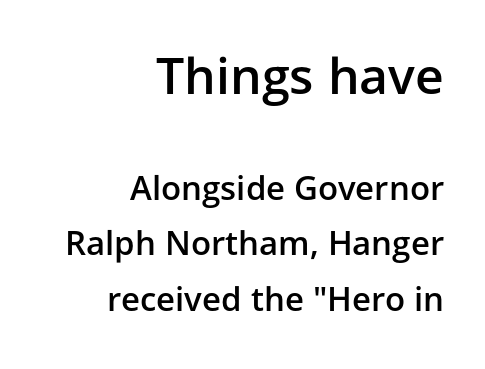
The image shows 50 px semibold sans-serif type, upright; set right-aligned, normal line spacing (1.68x), normal letter spacing, not underlined; the first (top) block is 1.52x larger; low stroke contrast and a medium x-height.
